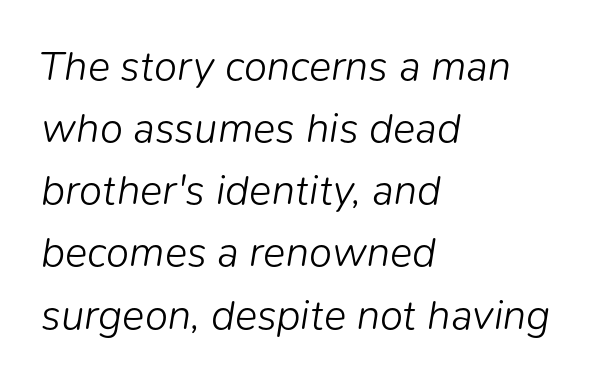
The strokes carry an ordinary text weight at most. The ragged edge is on the right, which tells us the setting is flush left. A bare baseline throughout the passage. Is the letter spacing exaggerated? No — it looks like the ordinary default. The face used here has a pronounced slope to its letters.
